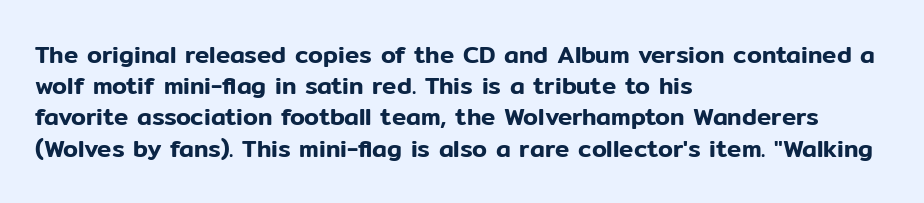
The image shows 24 px text type, upright; set left-aligned, normal line spacing (1.3x), normal letter spacing, not underlined.
